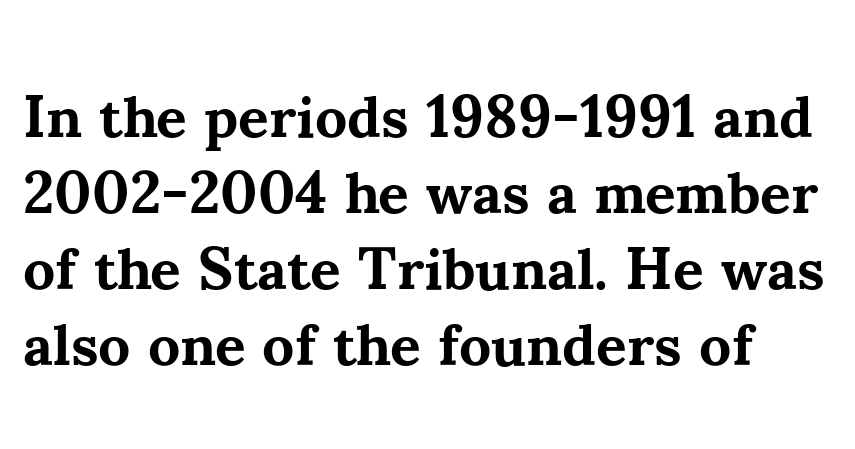
The image shows 59 px bold serif type, upright; set normal line spacing (1.29x), normal letter spacing, not underlined; medium stroke contrast and a small x-height.
